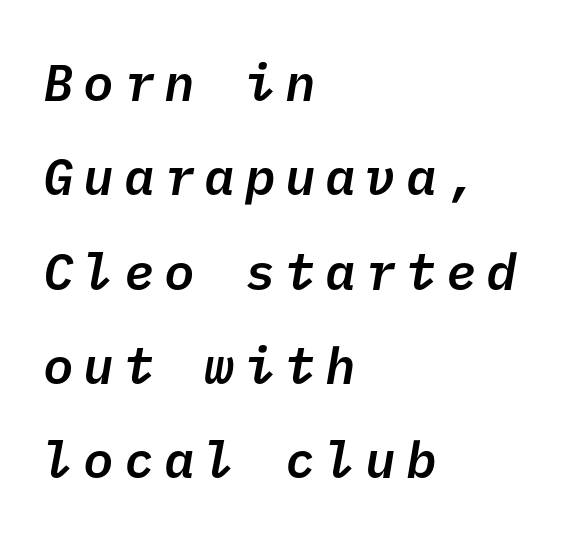
The image shows 51 px semibold sans-serif type; set left-aligned, line spacing 1.85x, not underlined; low stroke contrast and a medium x-height.
